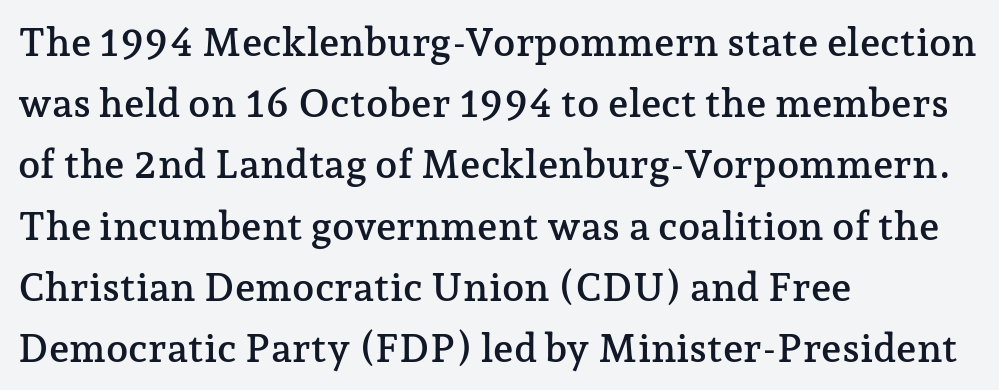
{"serif": "yes", "italic": "no", "width": "normal", "stroke_contrast": "low", "x_height": "medium", "monospaced": "no", "underline": "no", "align": "left", "line_spacing": "normal", "line_spacing_ratio": 1.53, "letter_spacing": "normal", "letter_spacing_em": 0.0, "glyph_px": 40}
